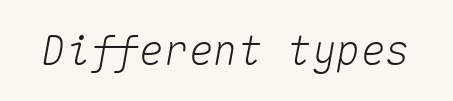
Q: Is the text italic (slanted)? A: Yes, it leans right by about 10 degrees.
Q: Is the text underlined? A: No.
Q: Is the spacing between letters normal or unusually wide? A: Normal.
Q: Width (condensed, normal, or wide)? A: Normal.
Q: Stroke contrast? A: Medium.
Q: x-height? A: Medium.
Q: Monospaced? A: Yes.
